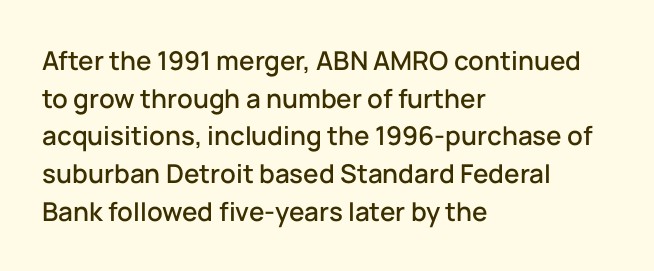
Q: Is the text italic (slanted)? A: No, it is upright.
Q: Is the text underlined? A: No.
Q: How is the paragraph aligned? A: Left-aligned.
Q: Is the spacing between letters normal or unusually wide? A: Normal.
Q: Is the spacing between lines tight, normal or loose? A: Normal.
